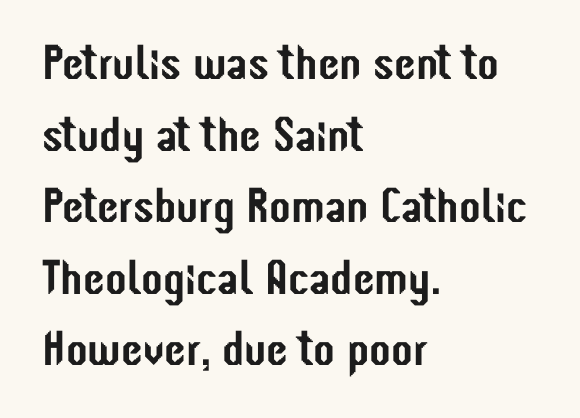
{"serif": "no", "italic": "no", "width": "condensed", "stroke_contrast": "low", "x_height": "medium", "monospaced": "no", "underline": "no", "align": "left", "line_spacing": "normal", "line_spacing_ratio": 1.46, "letter_spacing": "normal", "letter_spacing_em": 0.0, "glyph_px": 49}
